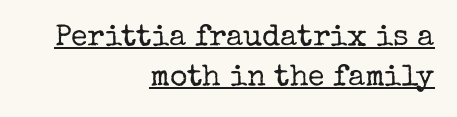
This is underlined copy, the kind a proofreader might mark for attention. The letters carry serifs — small finishing strokes at the ends of their stems. Weight: not bold — regular or lighter. The typesetter chose a ragged-left arrangement here. This sample uses an upright cut, with every glyph sitting square on the baseline.
